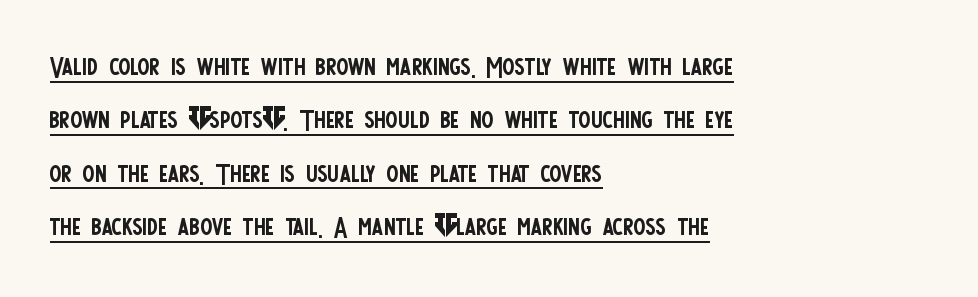
The image shows 36 px regular-weight, condensed sans-serif type, upright; set left-aligned, normal line spacing (1.48x), normal letter spacing, underlined; low stroke contrast and a large x-height.
